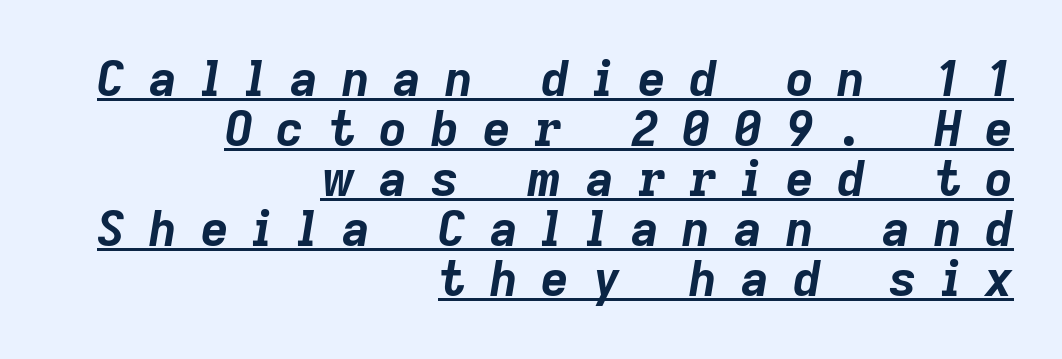
In designer terms, the underline attribute is active on this setting. In terms of weight, the rendering is a true, heavy bold. Designer's note — italics engaged. The line texture is sparse and dotted thanks to wide tracking. Layout note: lines flush right.
